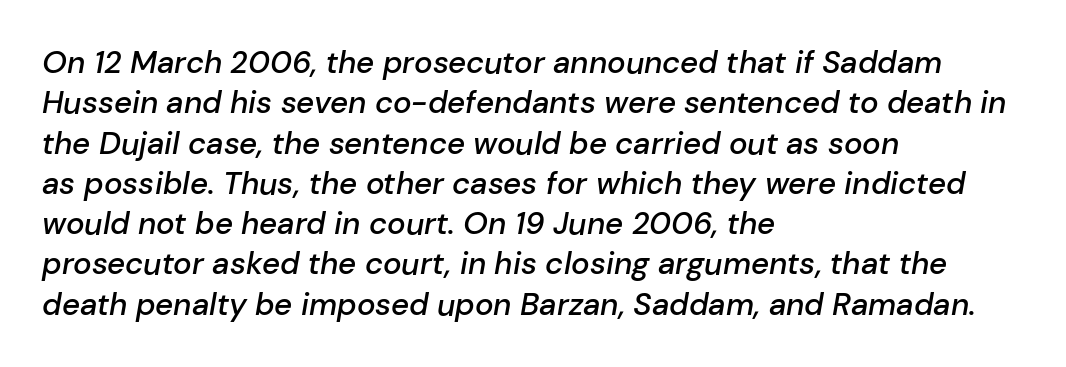
The image shows 31 px semibold type, italic (leaning right); set left-aligned, normal line spacing (1.3x), normal letter spacing, not underlined; low stroke contrast and a medium x-height.
